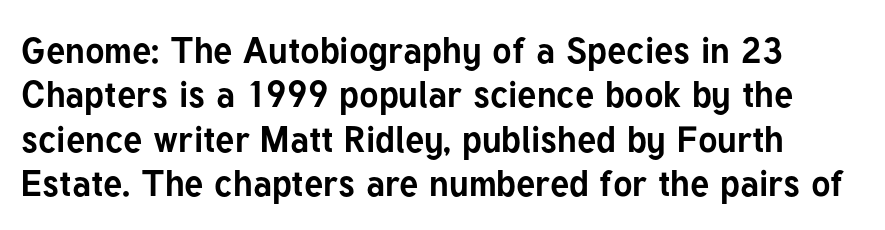
When letters stand straight like this, we call the style roman or upright. The rendering uses natural spacing where letterforms have individual widths. Caption: standard tracking, unaltered. Heft: maximum for text — a bold.
